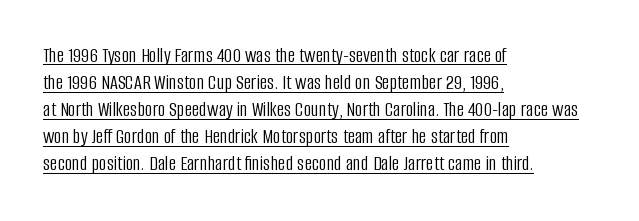
{"italic": "no", "bold": "no", "underline": "yes", "align": "left", "line_spacing": "normal", "line_spacing_ratio": 1.29, "letter_spacing": "normal", "letter_spacing_em": 0.0, "glyph_px": 21}
